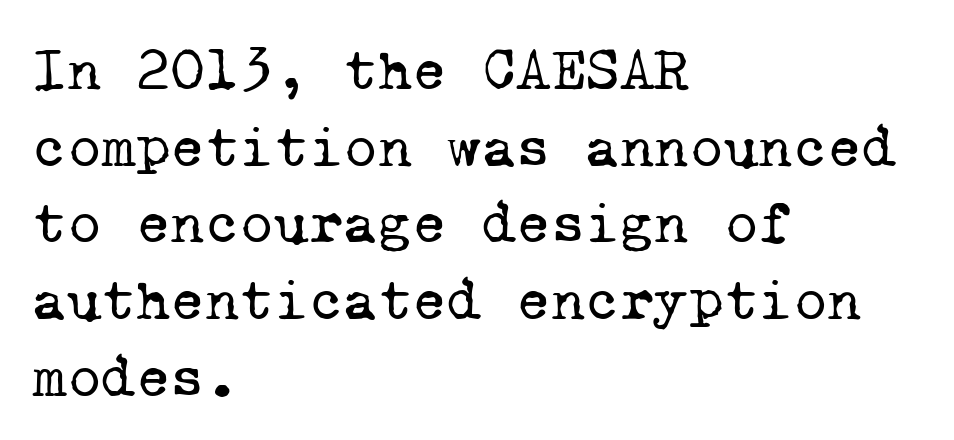
Q: Is the text bold? A: No.
Q: Is the typeface a serif or a sans-serif typeface? A: Serif.
Q: Is the text underlined? A: No.
Q: How is the paragraph aligned? A: Left-aligned.
Q: Is the spacing between letters normal or unusually wide? A: Normal.
Q: Is the spacing between lines tight, normal or loose? A: Normal.
Q: Width (condensed, normal, or wide)? A: Normal.
Q: Stroke contrast? A: Low.
Q: x-height? A: Medium.
Q: Monospaced? A: Yes.
